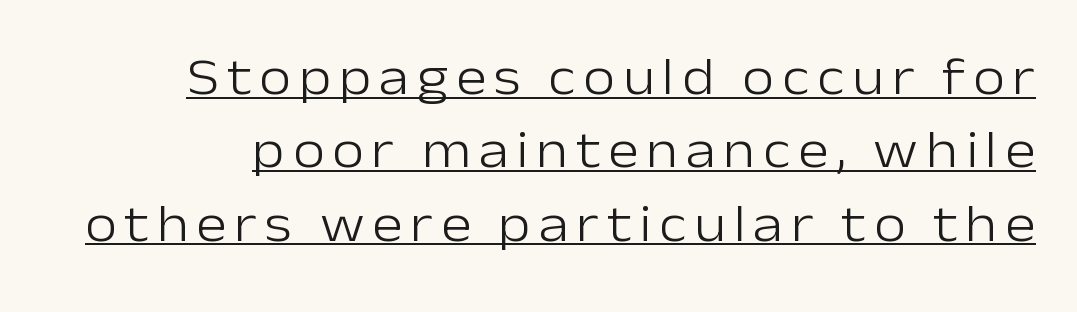
Q: Is the text bold? A: No.
Q: Is the text italic (slanted)? A: No, it is upright.
Q: Is the typeface a serif or a sans-serif typeface? A: Sans-serif.
Q: Is the text underlined? A: Yes.
Q: Is the spacing between lines tight, normal or loose? A: Normal.
Q: Width (condensed, normal, or wide)? A: Normal.
Q: Stroke contrast? A: Low.
Q: x-height? A: Medium.
Q: Monospaced? A: No.
